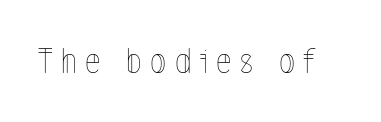
Is this a fixed-width face? No — the glyphs have proportional, varying widths. What stands out about the letter spacing? Its width — letters are far apart. It's the straight-up-and-down kind of type. Weight: in the light-to-regular range. Unmarked baselines from the first word to the last.
